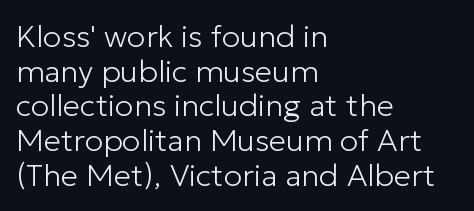
The image shows 31 px light sans-serif type, upright; set left-aligned, tight line spacing (1.12x), normal letter spacing, not underlined; low stroke contrast and a medium x-height.
